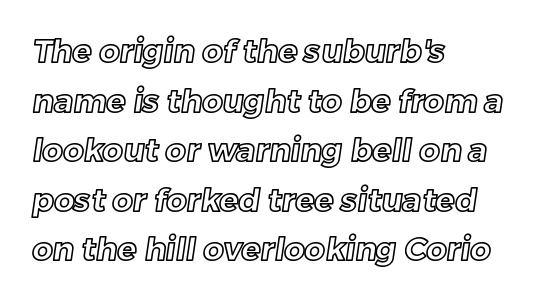
The image shows 32 px text type; set left-aligned, normal line spacing (1.55x), normal letter spacing, not underlined; a medium x-height.
